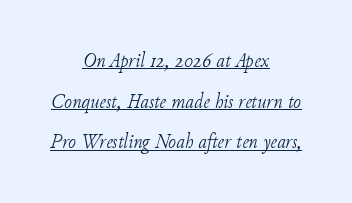
{"italic": "yes", "lean": "right", "slant_degrees": 11, "bold": "no", "underline": "yes", "align": "center", "line_spacing": "loose", "line_spacing_ratio": 1.94, "letter_spacing": "normal", "letter_spacing_em": 0.0, "glyph_px": 21}
